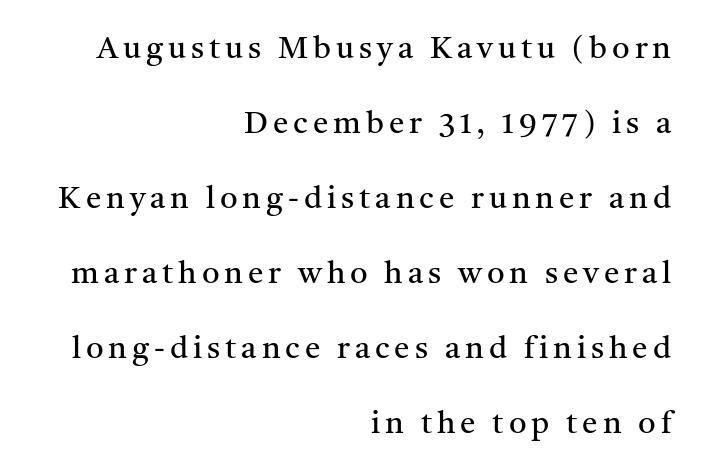
{"serif": "yes", "italic": "no", "bold": "no", "weight": "regular", "width": "normal", "stroke_contrast": "medium", "x_height": "medium", "monospaced": "no", "underline": "no", "align": "right", "line_spacing": "loose", "line_spacing_ratio": 2.42, "glyph_px": 31}
